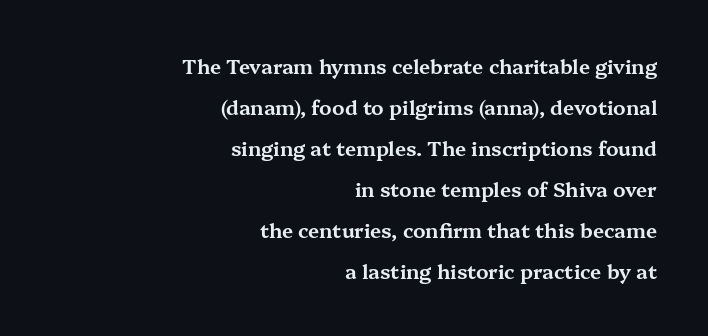
{"italic": "no", "underline": "no", "align": "right", "line_spacing": "loose", "line_spacing_ratio": 2.05, "letter_spacing": "normal", "letter_spacing_em": 0.0, "glyph_px": 20}
